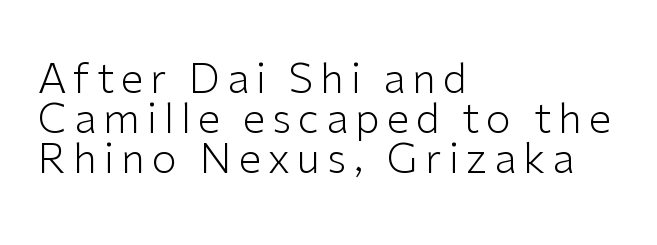
The passage shown is not underscored anywhere. The typesetting does not lean heavy: it is not bold. This sample has the flowing, uneven cadence of proportional lettering. Rendered with straight, roman letterforms.
